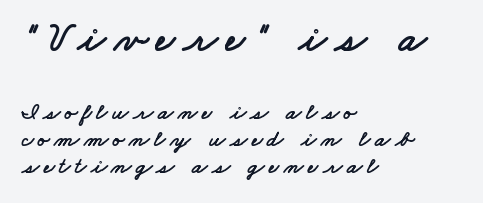
{"serif": "no", "width": "wide", "stroke_contrast": "low", "x_height": "small", "monospaced": "no", "underline": "no", "align": "left", "line_spacing_ratio": 1.17, "larger_block": "first", "size_ratio": 1.78, "glyph_px": 41}
